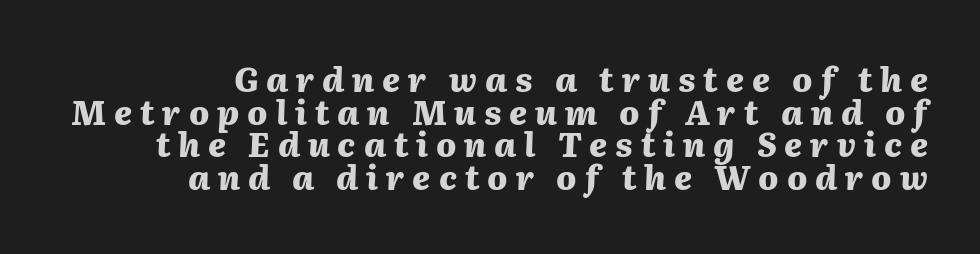
The image shows 33 px heavy type, italic (leaning right); set right-aligned, tight line spacing (0.99x), unusually wide letter spacing (+0.24 em), not underlined; medium stroke contrast and a medium x-height.
